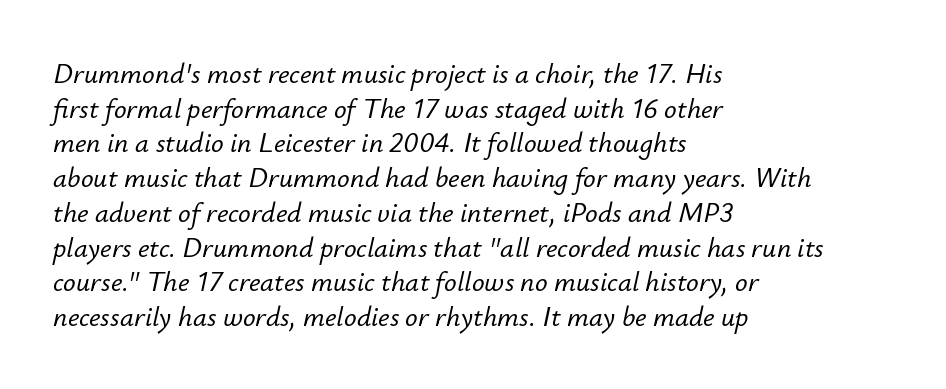
Q: Is the text italic (slanted)? A: Yes, it leans right by about 12 degrees.
Q: Is the text underlined? A: No.
Q: How is the paragraph aligned? A: Left-aligned.
Q: Is the spacing between letters normal or unusually wide? A: Normal.
Q: Width (condensed, normal, or wide)? A: Normal.
Q: Stroke contrast? A: Low.
Q: x-height? A: Small.
Q: Monospaced? A: No.
